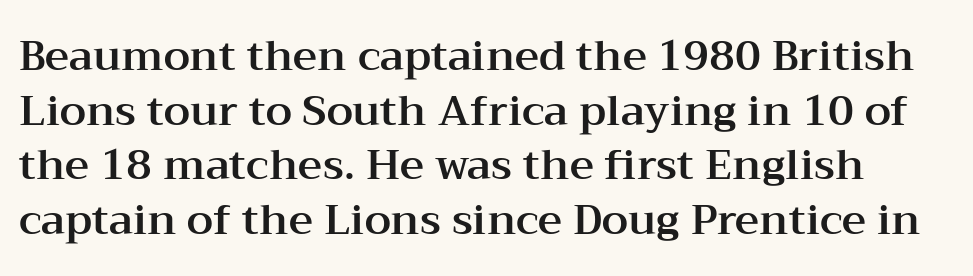
Between one letter and the next there's only the usual sliver of space. A typesetter would call this proportional, since set widths differ per character. Quick note: underline off. The line-height multiplier appears to be the usual default. Vertical strokes here are truly vertical.
